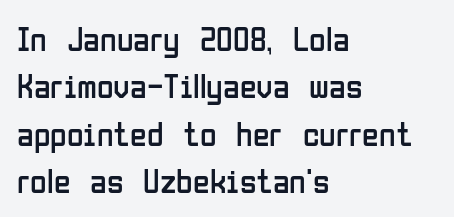
Q: Is the text bold? A: No.
Q: Is the text italic (slanted)? A: No, it is upright.
Q: Is the typeface a serif or a sans-serif typeface? A: Sans-serif.
Q: Is the text underlined? A: No.
Q: How is the paragraph aligned? A: Left-aligned.
Q: Is the spacing between letters normal or unusually wide? A: Normal.
Q: Is the spacing between lines tight, normal or loose? A: Normal.
Q: Width (condensed, normal, or wide)? A: Condensed.
Q: Stroke contrast? A: Low.
Q: x-height? A: Medium.
Q: Monospaced? A: No.
